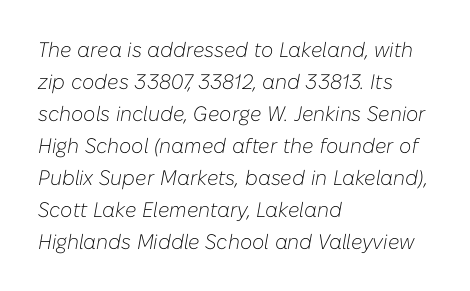
The image shows 21 px text type, italic (leaning right); set left-aligned, normal line spacing (1.52x), normal letter spacing, not underlined.
